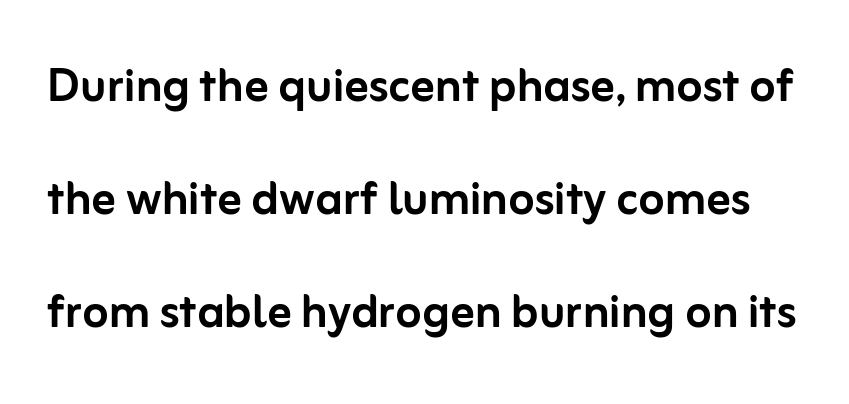
Caption: standard tracking, unaltered. Nope, not italic — everything's standing straight. The text was rendered using a sans face with plain stroke endings. Type without underlining.
